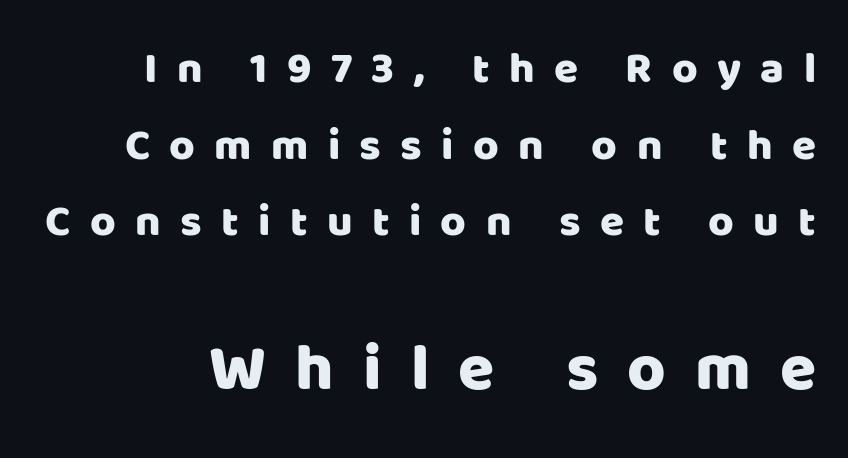
The image shows 66 px sans-serif type, upright; set line spacing 1.74x, unusually wide letter spacing (+0.44 em), not underlined; the second (bottom) block is 1.5x larger; low stroke contrast and a large x-height.
